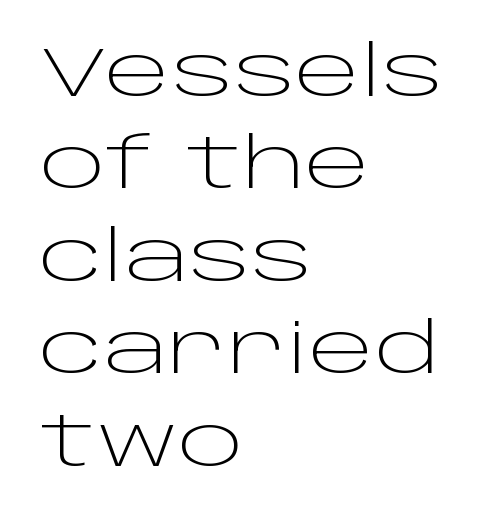
A quiet, ordinary-to-light weight characterises the typeface. Regarding leading, the lines here are spaced in the standard way. A roman cut, with each character standing at attention. Does the type have serifs? No, each stem ends abruptly. The paragraph shown leans on its left margin.
